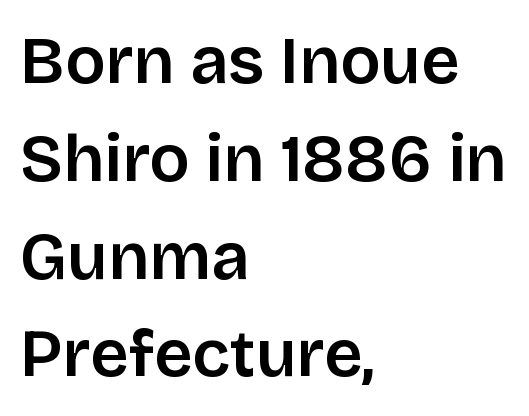
{"serif": "no", "italic": "no", "width": "normal", "stroke_contrast": "low", "x_height": "large", "monospaced": "no", "underline": "no", "align": "left", "line_spacing": "normal", "line_spacing_ratio": 1.46, "letter_spacing": "normal", "letter_spacing_em": 0.0, "glyph_px": 67}
